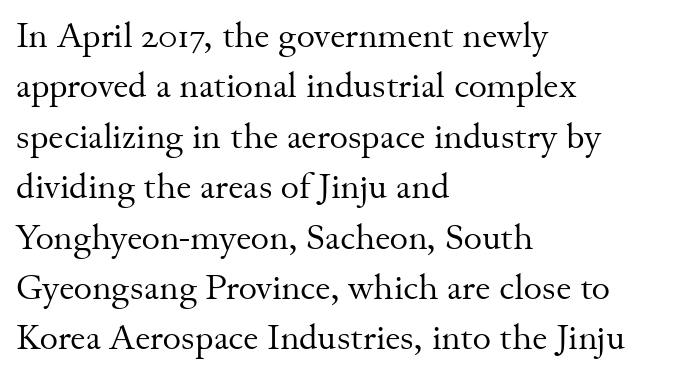
Visually the block forms a straight wall on the left and a jagged coastline on the right. A quiet, ordinary-to-light weight characterises the typeface. Students, observe: this is what conventionally led text looks like. Decoration check: the copy has no underline. What kind of face is this? One with serifs.
